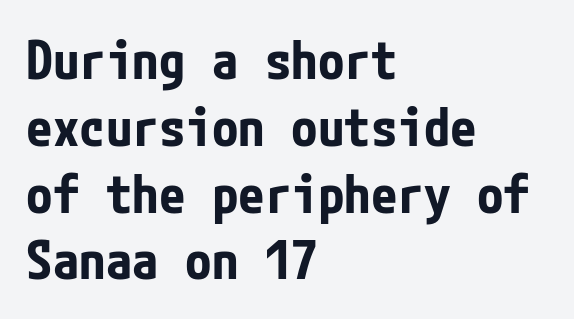
Q: Is the text bold? A: Yes.
Q: Is the text italic (slanted)? A: No, it is upright.
Q: Is the typeface a serif or a sans-serif typeface? A: Sans-serif.
Q: Is the text underlined? A: No.
Q: How is the paragraph aligned? A: Left-aligned.
Q: Is the spacing between letters normal or unusually wide? A: Normal.
Q: Is the spacing between lines tight, normal or loose? A: Normal.
Q: Width (condensed, normal, or wide)? A: Condensed.
Q: Stroke contrast? A: Low.
Q: x-height? A: Medium.
